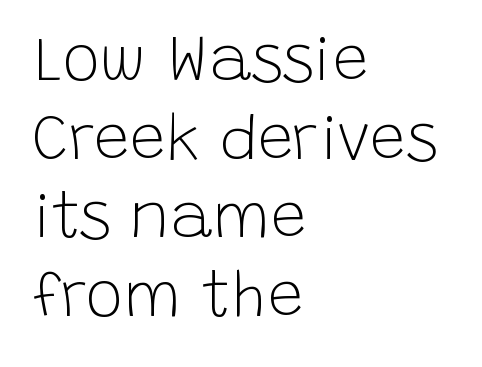
The image shows 63 px light sans-serif type, upright; set left-aligned, normal line spacing (1.25x), normal letter spacing, not underlined; low stroke contrast and a large x-height.
